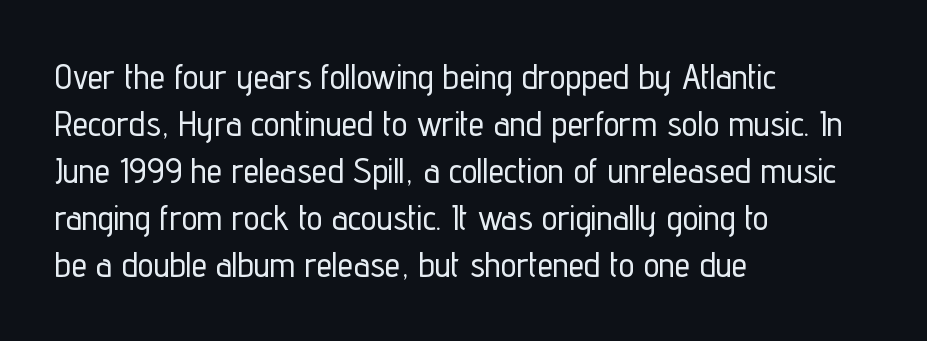
{"serif": "no", "italic": "no", "width": "condensed", "stroke_contrast": "low", "x_height": "medium", "monospaced": "no", "underline": "no", "align": "left", "line_spacing": "normal", "line_spacing_ratio": 1.34, "letter_spacing": "normal", "letter_spacing_em": 0.0, "glyph_px": 35}
